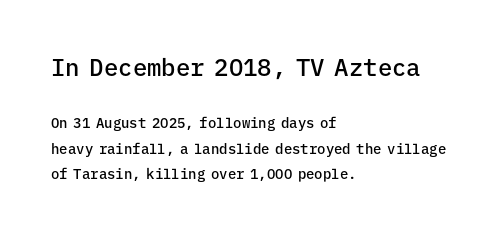
Q: Is the text bold? A: Semi-bold.
Q: Is the text italic (slanted)? A: No, it is upright.
Q: Is the text underlined? A: No.
Q: How is the paragraph aligned? A: Left-aligned.
Q: Is the spacing between letters normal or unusually wide? A: Normal.
Q: Which block of text is set in a larger size, the first (top) or the second (bottom)? A: The first (top) one.
